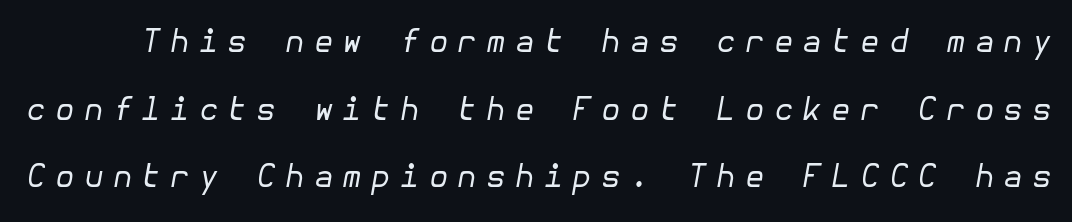
Q: Is the text bold? A: No.
Q: Is the text italic (slanted)? A: Yes, it leans right by about 10 degrees.
Q: Is the text underlined? A: No.
Q: Is the spacing between letters normal or unusually wide? A: Unusually wide.
Q: Is the spacing between lines tight, normal or loose? A: Loose.
Q: Width (condensed, normal, or wide)? A: Normal.
Q: Stroke contrast? A: Low.
Q: x-height? A: Medium.
